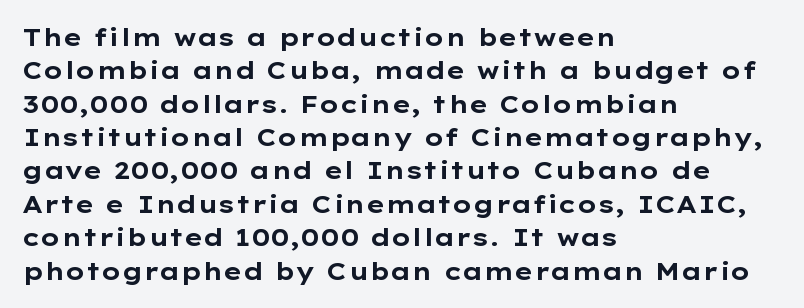
The image shows 24 px bold type, upright; set left-aligned, normal line spacing (1.39x), normal letter spacing, not underlined.
